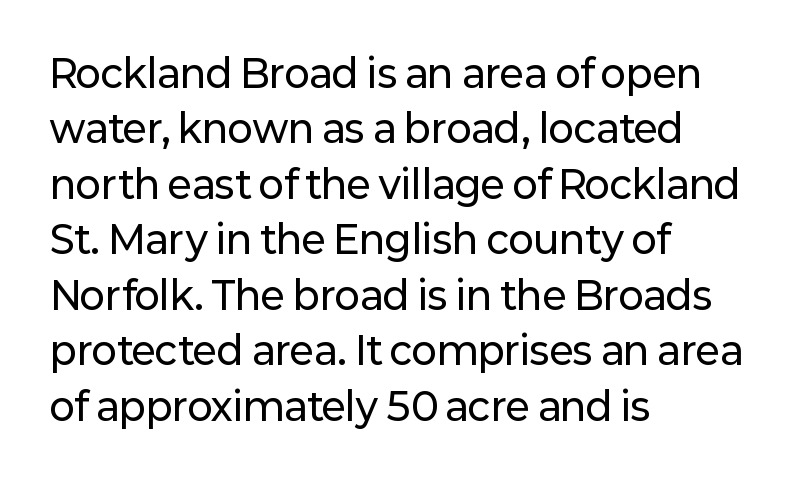
The space between consecutive lines is moderate. Classification — sans serif. The area under the type is left untouched. Compared with typical body copy, the letter spacing here is the same.
